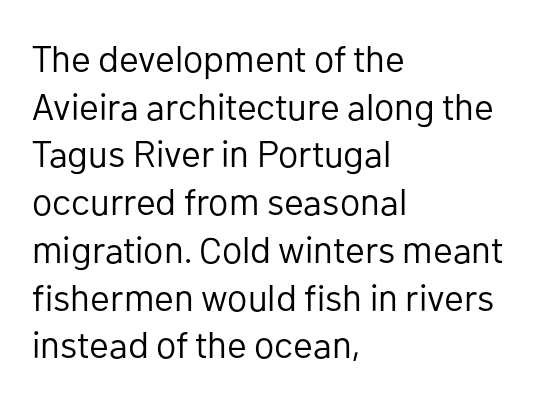
Is this a heavy cut? Hardly; it is regular or lighter. How are the letters spaced? Ordinarily, with no added tracking. The ragged edge is on the right, which tells us the setting is flush left. Characters remain perfectly vertical along every line. This sample has the flowing, uneven cadence of proportional lettering. The area under the type is left untouched.
